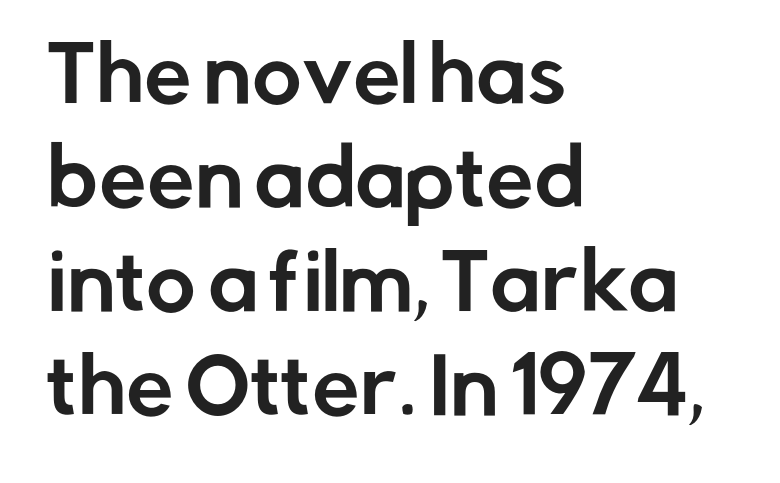
Descenders are the only things crossing below the line. This is roman type, the default non-slanted kind. The rendering keeps characters at their native spacing. Successive baselines arrive at the customary interval. Each letter's strokes conclude bluntly, with no projecting serifs. Each line starts at the same left margin while the right side varies.
